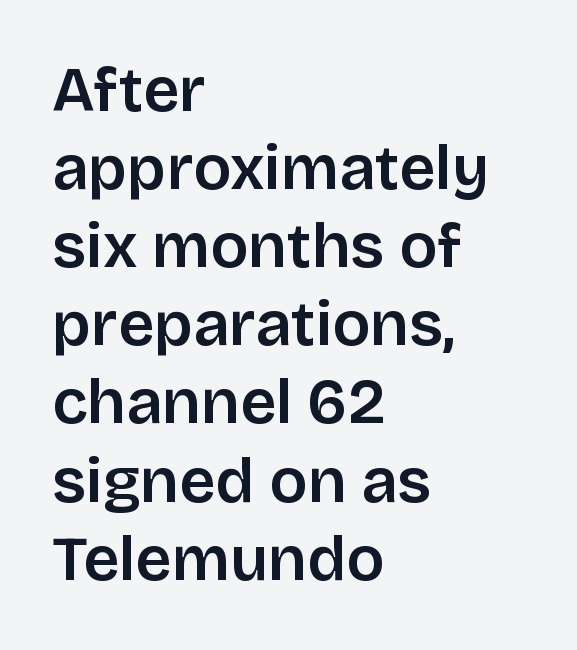
When letters stand straight like this, we call the style roman or upright. You can tell from the bare stems that sans-serif type was used. The face used here is proportionally spaced, like ordinary book or web type. If you drew a ruler down the left edge, every line would touch it. Unmarked baselines from the first word to the last.
